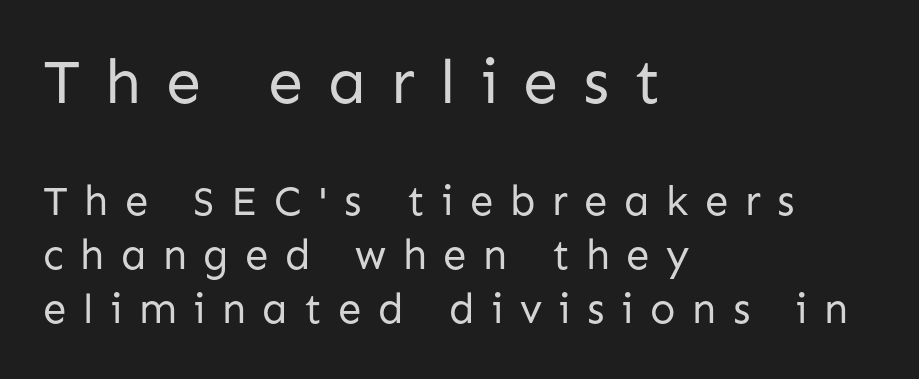
Q: Is the text bold? A: No.
Q: Is the text italic (slanted)? A: No, it is upright.
Q: Is the typeface a serif or a sans-serif typeface? A: Sans-serif.
Q: Is the text underlined? A: No.
Q: How is the paragraph aligned? A: Left-aligned.
Q: Is the spacing between letters normal or unusually wide? A: Unusually wide.
Q: Is the spacing between lines tight, normal or loose? A: Normal.
Q: Which block of text is set in a larger size, the first (top) or the second (bottom)? A: The first (top) one.
Q: Width (condensed, normal, or wide)? A: Normal.
Q: Stroke contrast? A: Low.
Q: x-height? A: Medium.
Q: Monospaced? A: No.
